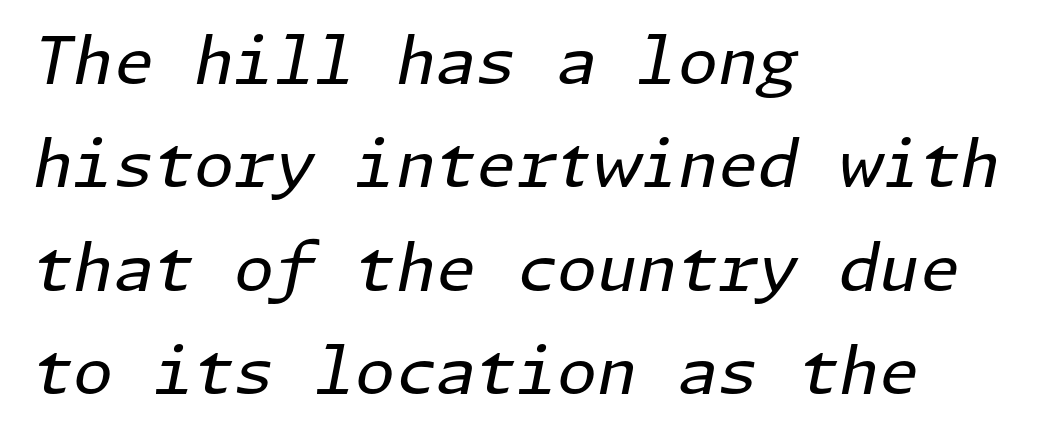
Q: Is the text bold? A: No.
Q: Is the text italic (slanted)? A: Yes, it leans right by about 11 degrees.
Q: Is the text underlined? A: No.
Q: How is the paragraph aligned? A: Left-aligned.
Q: Is the spacing between letters normal or unusually wide? A: Normal.
Q: Is the spacing between lines tight, normal or loose? A: Normal.
Q: Width (condensed, normal, or wide)? A: Normal.
Q: Stroke contrast? A: Low.
Q: x-height? A: Medium.
